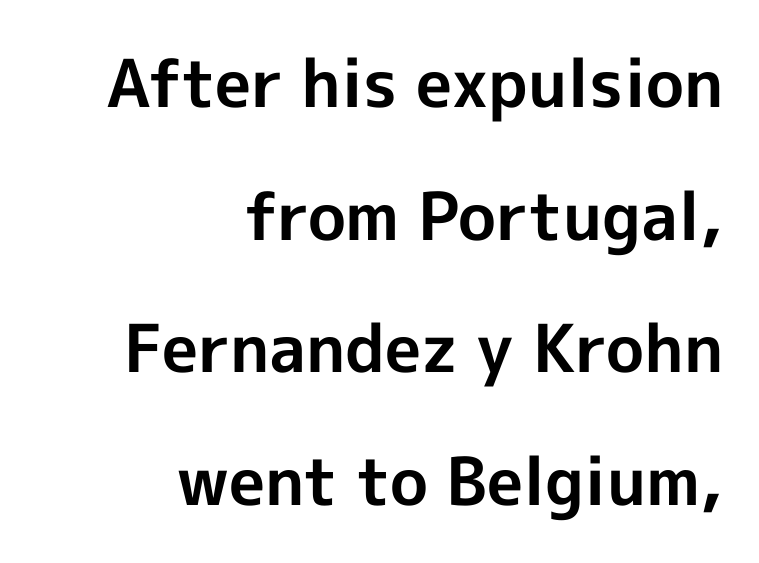
{"serif": "no", "italic": "no", "bold": "yes", "weight": "bold", "width": "normal", "x_height": "medium", "monospaced": "no", "underline": "no", "align": "right", "line_spacing": "loose", "line_spacing_ratio": 2.01, "letter_spacing": "normal", "letter_spacing_em": 0.0, "glyph_px": 66}
